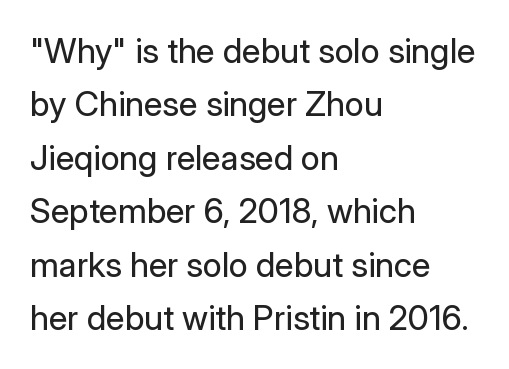
Q: Is the text bold? A: No.
Q: Is the text italic (slanted)? A: No, it is upright.
Q: Is the typeface a serif or a sans-serif typeface? A: Sans-serif.
Q: Is the text underlined? A: No.
Q: How is the paragraph aligned? A: Left-aligned.
Q: Is the spacing between letters normal or unusually wide? A: Normal.
Q: Is the spacing between lines tight, normal or loose? A: Normal.
Q: Width (condensed, normal, or wide)? A: Normal.
Q: Stroke contrast? A: Low.
Q: x-height? A: Medium.
Q: Monospaced? A: No.
